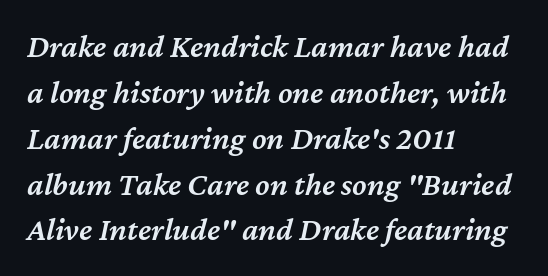
Q: Is the text bold? A: Semi-bold.
Q: Is the text italic (slanted)? A: Yes, it leans right by about 12 degrees.
Q: Is the text underlined? A: No.
Q: How is the paragraph aligned? A: Left-aligned.
Q: Is the spacing between letters normal or unusually wide? A: Normal.
Q: Is the spacing between lines tight, normal or loose? A: Normal.
Q: Width (condensed, normal, or wide)? A: Normal.
Q: Stroke contrast? A: Medium.
Q: x-height? A: Medium.
Q: Monospaced? A: No.
